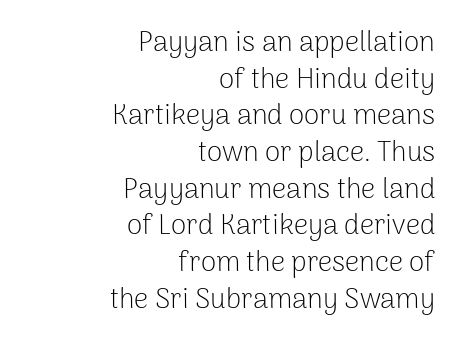
{"serif": "no", "italic": "no", "bold": "no", "weight": "light", "width": "normal", "stroke_contrast": "low", "x_height": "medium", "monospaced": "no", "underline": "no", "align": "right", "line_spacing": "normal", "line_spacing_ratio": 1.31, "letter_spacing": "normal", "letter_spacing_em": 0.0, "glyph_px": 28}
